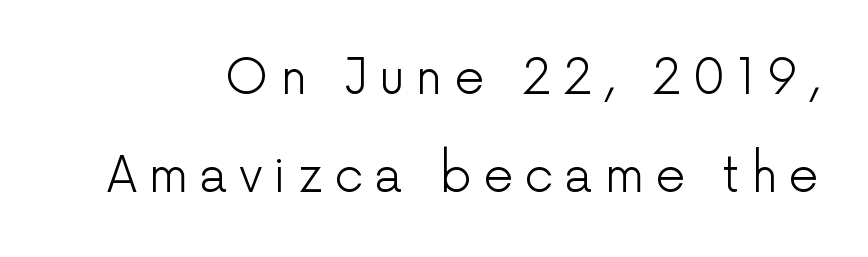
The image shows 48 px light sans-serif type, upright; set loose line spacing (2.05x), unusually wide letter spacing (+0.23 em), not underlined; low stroke contrast and a medium x-height.
